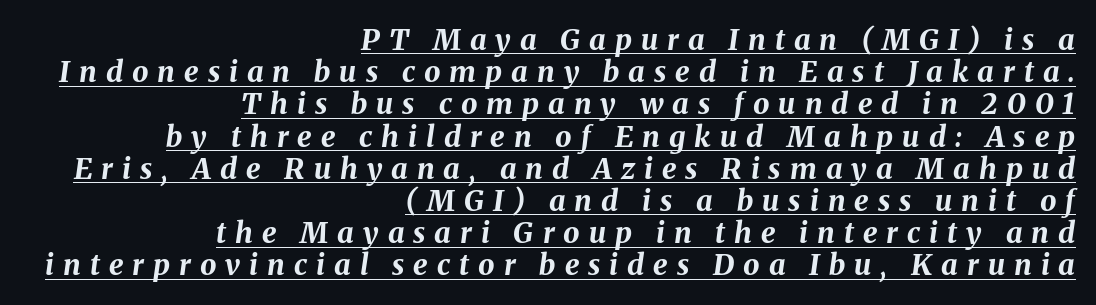
{"italic": "yes", "lean": "right", "slant_degrees": 8, "bold": "yes", "weight": "bold", "width": "normal", "stroke_contrast": "medium", "x_height": "medium", "monospaced": "no", "underline": "yes", "align": "right", "line_spacing": "tight", "line_spacing_ratio": 1.11, "letter_spacing": "wide", "letter_spacing_em": 0.31, "glyph_px": 29}
